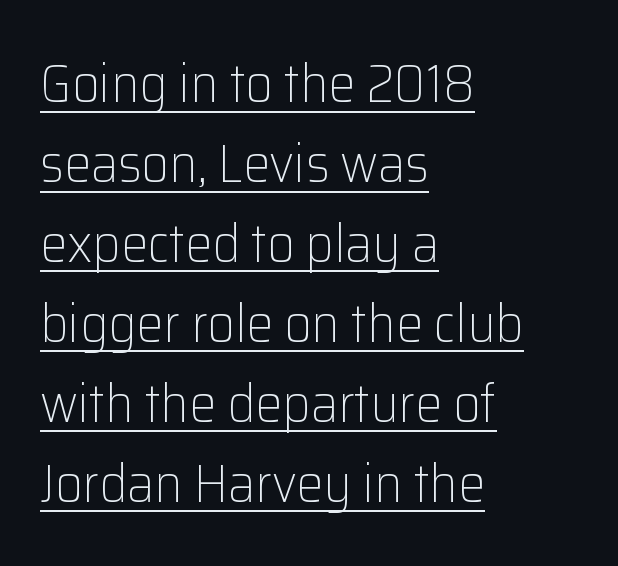
The image shows 54 px light sans-serif type, upright; set left-aligned, normal line spacing (1.48x), normal letter spacing, underlined; low stroke contrast and a medium x-height.
